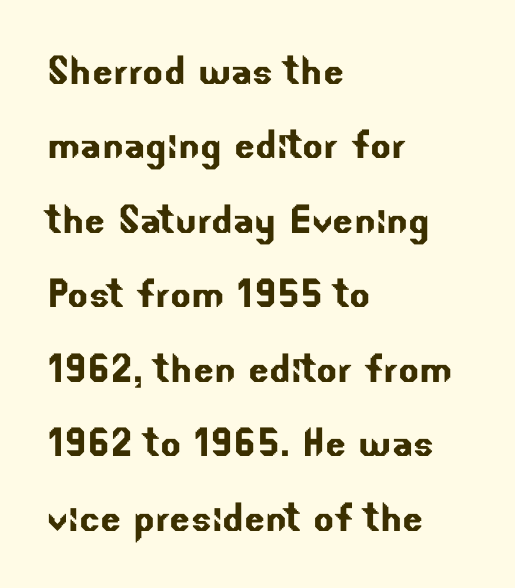
Q: Is the typeface a serif or a sans-serif typeface? A: Sans-serif.
Q: Is the text underlined? A: No.
Q: How is the paragraph aligned? A: Left-aligned.
Q: Is the spacing between letters normal or unusually wide? A: Normal.
Q: Is the spacing between lines tight, normal or loose? A: Normal.
Q: Width (condensed, normal, or wide)? A: Normal.
Q: Stroke contrast? A: Low.
Q: x-height? A: Small.
Q: Monospaced? A: No.
